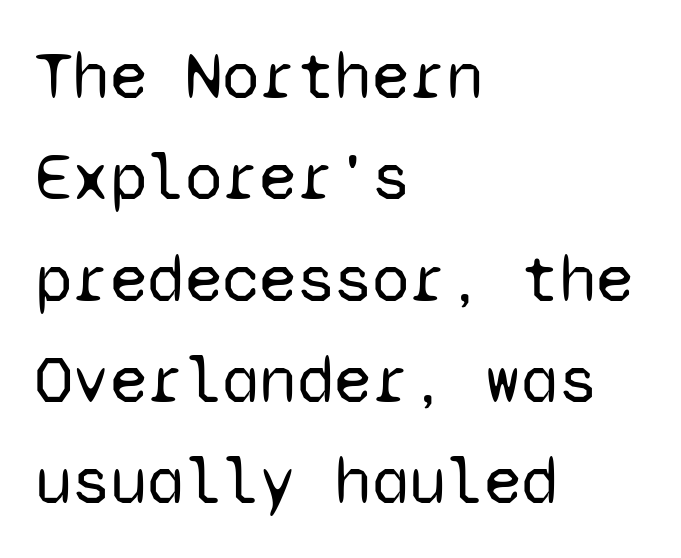
The image shows 68 px regular-weight sans-serif type, upright, monospaced; set left-aligned, normal line spacing (1.49x), normal letter spacing, not underlined; low stroke contrast and a medium x-height.
